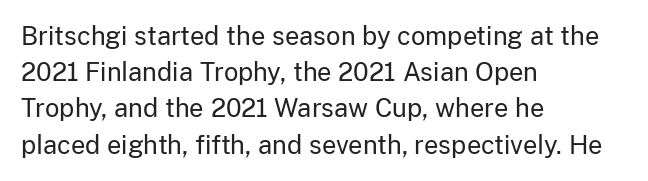
{"italic": "no", "bold": "no", "underline": "no", "align": "left", "line_spacing": "normal", "line_spacing_ratio": 1.45, "letter_spacing": "normal", "letter_spacing_em": 0.0, "glyph_px": 25}
